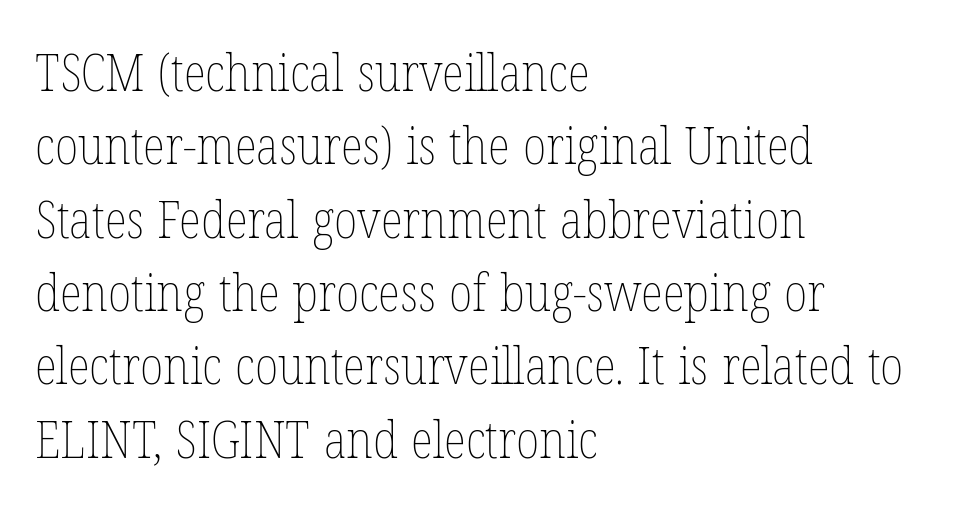
{"italic": "no", "bold": "no", "weight": "thin", "width": "condensed", "stroke_contrast": "low", "x_height": "medium", "monospaced": "no", "underline": "no", "align": "left", "line_spacing": "normal", "line_spacing_ratio": 1.41, "letter_spacing": "normal", "letter_spacing_em": 0.0, "glyph_px": 52}
